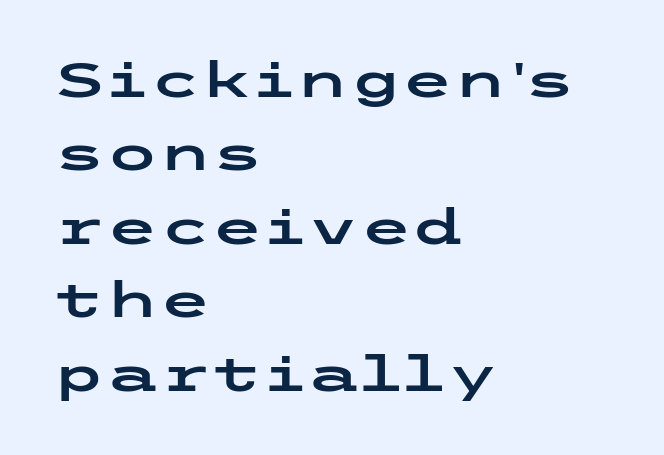
If you drew a line through each stem, it would be perfectly vertical. Does the type have serifs? No, each stem ends abruptly. Compared with typical paragraphs, the rows here are spaced about the same. Each line starts at the same left margin while the right side varies. This sample uses plain, unmodified letter spacing.
